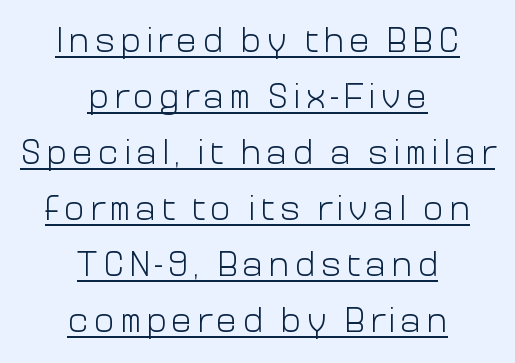
Q: Is the text bold? A: No.
Q: Is the text italic (slanted)? A: No, it is upright.
Q: Is the typeface a serif or a sans-serif typeface? A: Sans-serif.
Q: Is the text underlined? A: Yes.
Q: How is the paragraph aligned? A: Centered.
Q: Is the spacing between lines tight, normal or loose? A: Normal.
Q: Width (condensed, normal, or wide)? A: Normal.
Q: Stroke contrast? A: Low.
Q: x-height? A: Medium.
Q: Monospaced? A: No.
